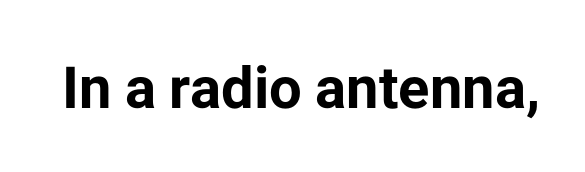
The image shows 58 px bold sans-serif type, upright; set normal letter spacing, not underlined; low stroke contrast and a medium x-height.
